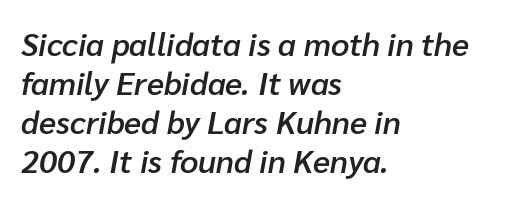
Heft: intermediate — a semibold. The foot of each line stays bare and open. Words appear dense and cohesive because spacing is normal. Each letter keeps its own natural width here, so spacing adapts to shape.
